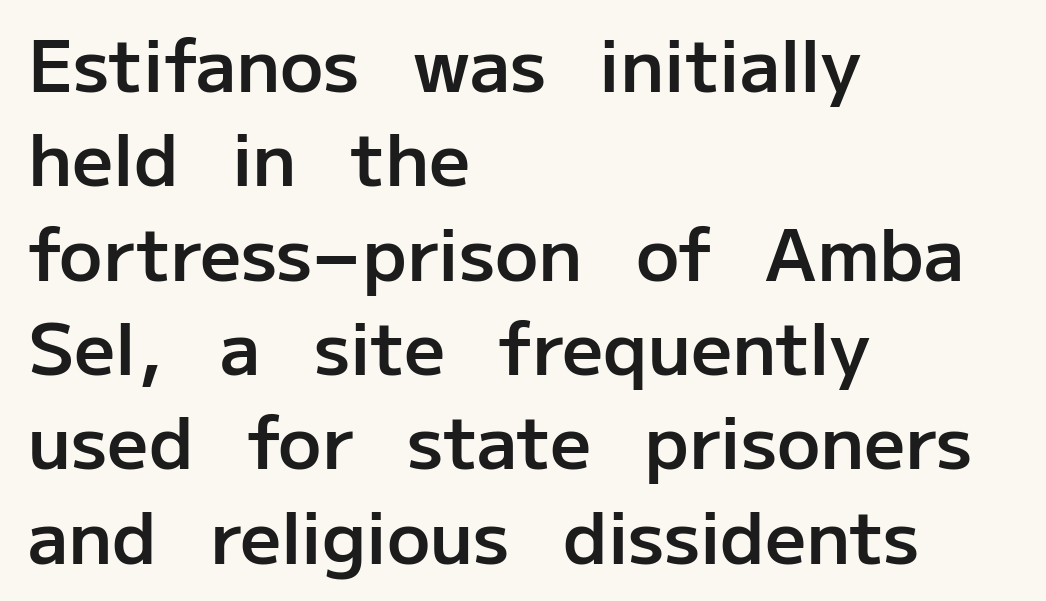
{"serif": "no", "italic": "no", "bold": "semi", "weight": "semibold", "width": "normal", "stroke_contrast": "low", "x_height": "medium", "monospaced": "no", "underline": "no", "align": "left", "line_spacing": "normal", "line_spacing_ratio": 1.31, "letter_spacing": "normal", "letter_spacing_em": 0.0, "glyph_px": 72}
